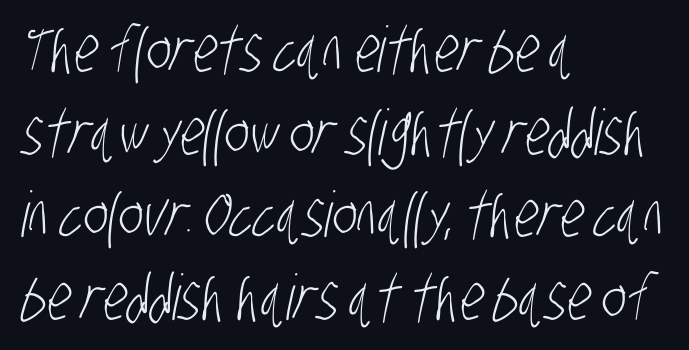
Alignment: flush left. Characters follow at the spacing the type designer built in. Plain, unruled lines of type. A typesetter would label this face a sans.
